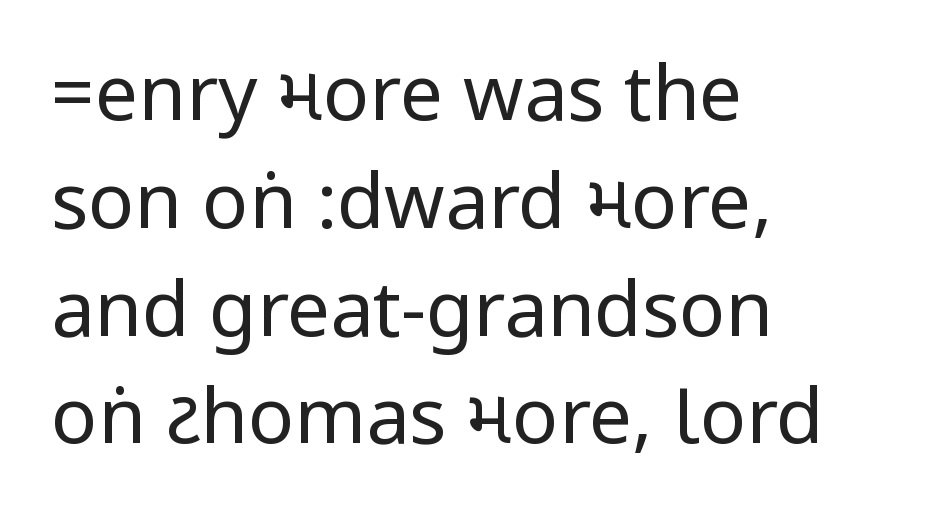
{"serif": "no", "italic": "no", "bold": "no", "weight": "regular", "width": "condensed", "stroke_contrast": "low", "underline": "no", "align": "left", "line_spacing": "normal", "line_spacing_ratio": 1.4, "letter_spacing": "normal", "letter_spacing_em": 0.0, "glyph_px": 77}
